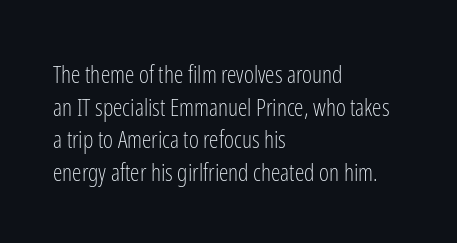
Plain, unruled lines of type. Ordinary non-slanted type is in use. Does extra space separate the letters? No, they use regular spacing. This is not heavy type; no bold has been used. These lines sit exactly where default settings would place them. Reading down the block, your eye returns to a fixed left position each line.
